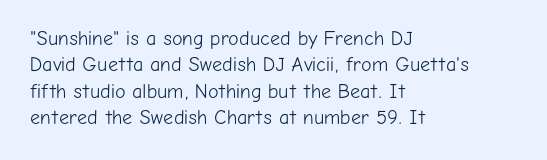
{"italic": "no", "bold": "no", "underline": "no", "align": "left", "line_spacing": "normal", "line_spacing_ratio": 1.32, "letter_spacing": "normal", "letter_spacing_em": 0.0, "glyph_px": 20}
